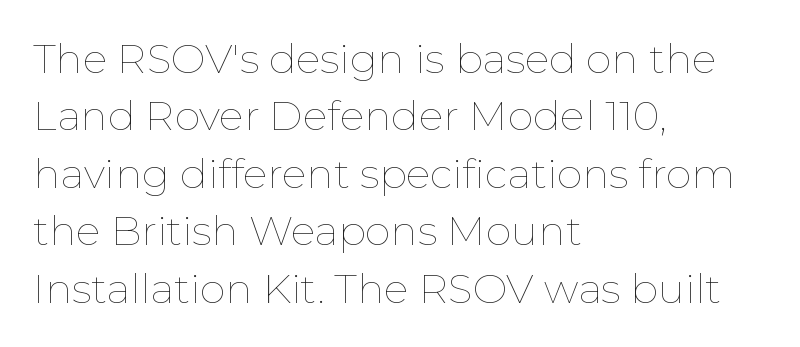
The image shows 41 px thin type, upright; set left-aligned, normal line spacing (1.4x), normal letter spacing, not underlined; low stroke contrast and a medium x-height.
